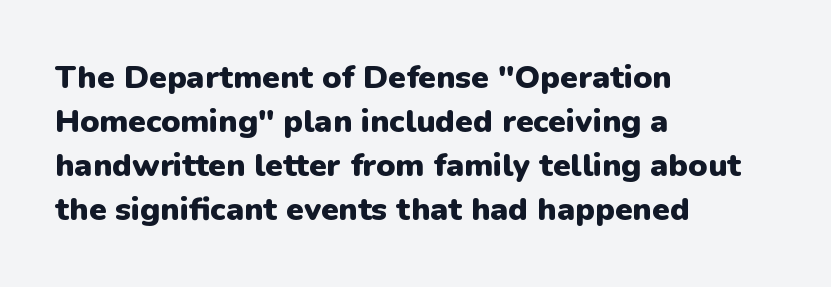
The image shows 32 px heavy sans-serif type, upright; set left-aligned, normal line spacing (1.37x), normal letter spacing, not underlined; low stroke contrast and a medium x-height.
